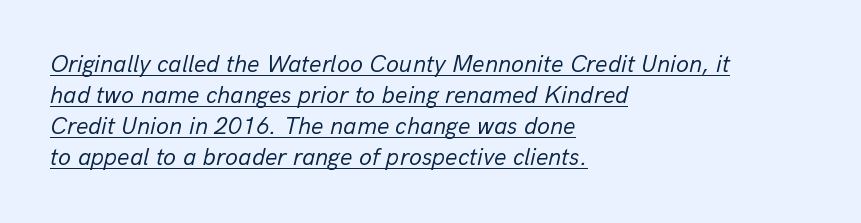
Q: Is the text bold? A: No.
Q: Is the text italic (slanted)? A: Yes, it leans right by about 13 degrees.
Q: Is the text underlined? A: Yes.
Q: How is the paragraph aligned? A: Left-aligned.
Q: Is the spacing between letters normal or unusually wide? A: Normal.
Q: Is the spacing between lines tight, normal or loose? A: Normal.
